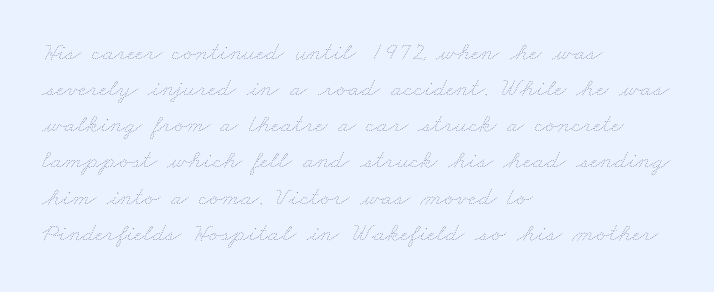
Q: Is the text bold? A: No.
Q: Is the text underlined? A: No.
Q: How is the paragraph aligned? A: Left-aligned.
Q: Is the spacing between letters normal or unusually wide? A: Normal.
Q: Is the spacing between lines tight, normal or loose? A: Normal.
